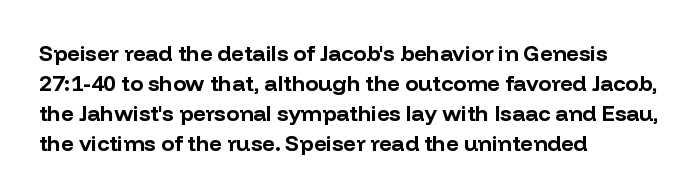
Q: Is the text bold? A: Yes.
Q: Is the text italic (slanted)? A: No, it is upright.
Q: Is the text underlined? A: No.
Q: How is the paragraph aligned? A: Left-aligned.
Q: Is the spacing between letters normal or unusually wide? A: Normal.
Q: Is the spacing between lines tight, normal or loose? A: Normal.
